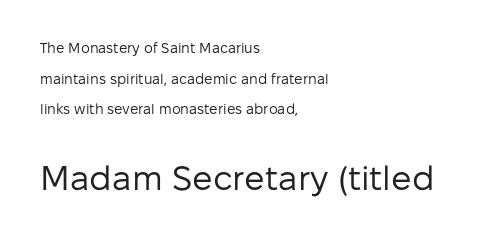
The image shows 34 px regular-weight sans-serif type, upright; set left-aligned, loose line spacing (2.19x), normal letter spacing, not underlined; the second (bottom) block is 2.43x larger; low stroke contrast and a medium x-height.
